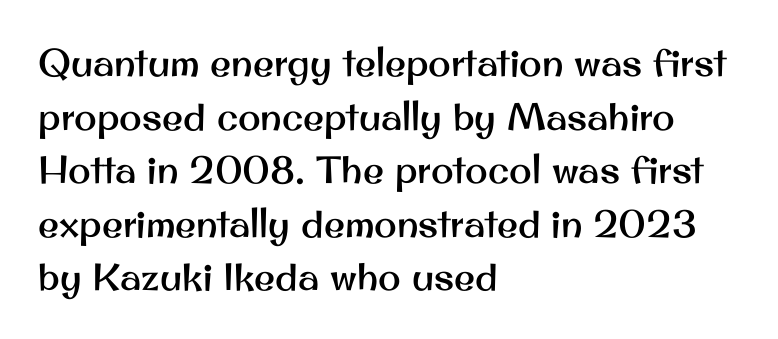
Q: Is the text italic (slanted)? A: No, it is upright.
Q: Is the typeface a serif or a sans-serif typeface? A: Sans-serif.
Q: Is the text underlined? A: No.
Q: How is the paragraph aligned? A: Left-aligned.
Q: Is the spacing between letters normal or unusually wide? A: Normal.
Q: Is the spacing between lines tight, normal or loose? A: Normal.
Q: Width (condensed, normal, or wide)? A: Normal.
Q: Stroke contrast? A: Medium.
Q: x-height? A: Small.
Q: Monospaced? A: No.
